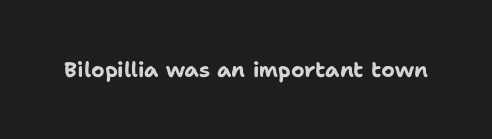
{"italic": "no", "bold": "yes", "underline": "no", "letter_spacing": "normal", "letter_spacing_em": 0.0, "glyph_px": 21}
